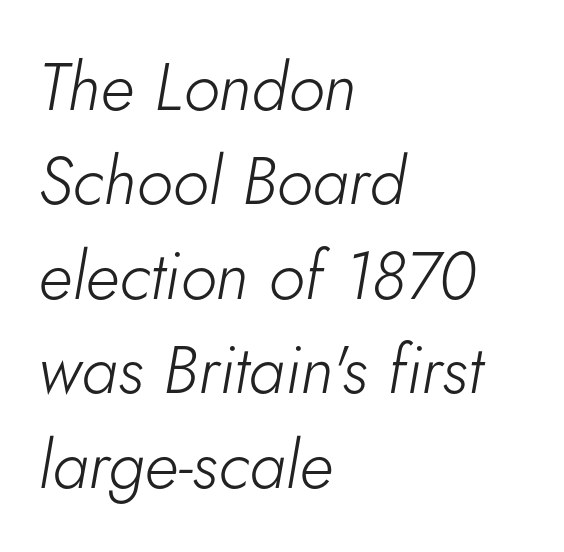
{"italic": "yes", "lean": "right", "slant_degrees": 5, "bold": "no", "weight": "light", "width": "normal", "stroke_contrast": "low", "x_height": "small", "monospaced": "no", "underline": "no", "align": "left", "line_spacing": "normal", "line_spacing_ratio": 1.41, "letter_spacing": "normal", "letter_spacing_em": 0.0, "glyph_px": 67}
